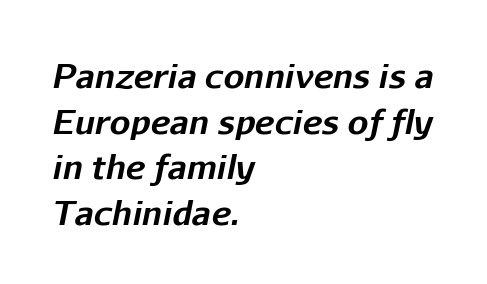
Caption: multi-line text, flush left, ragged right. Typographic density is high because the face is bold. Do the characters align in a grid? No, the font is proportional. This sample uses an oblique cut, with every glyph tilted off the vertical. Quick note: interline space is typical. Honestly, there is no underline to notice here at all.
